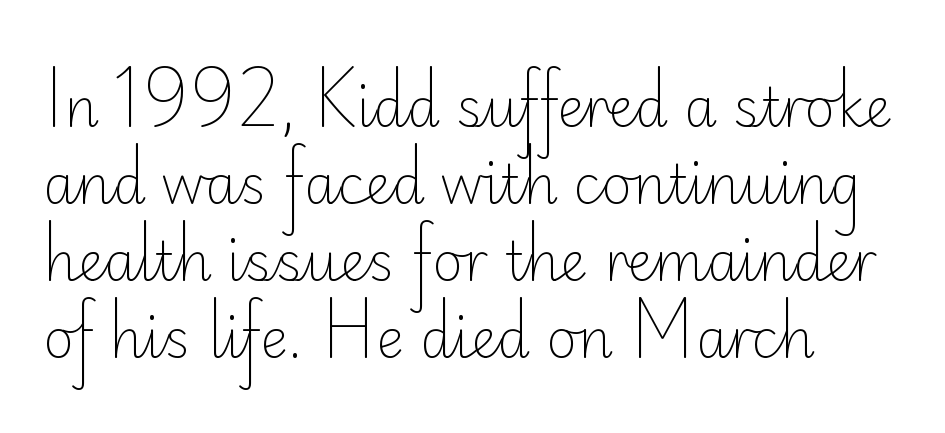
Designer's note — italics off, roman on. The area under the type is left untouched. The leading is moderate, giving the passage an even texture. Stroke mass is kept to a normal reading level or below. Observe the absence of serifs on each vertical stroke in this sample. The rendering keeps characters at their native spacing.
